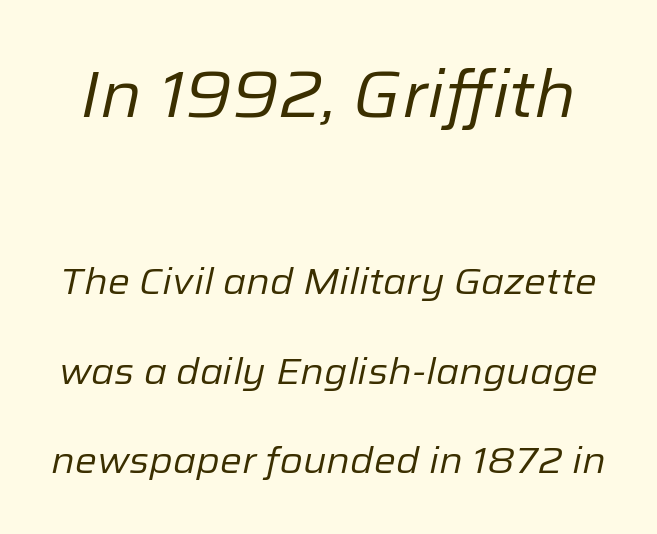
The image shows 65 px regular-weight type, italic (leaning right); set loose line spacing (2.42x), normal letter spacing, not underlined; the first (top) block is 1.76x larger; low stroke contrast and a medium x-height.
